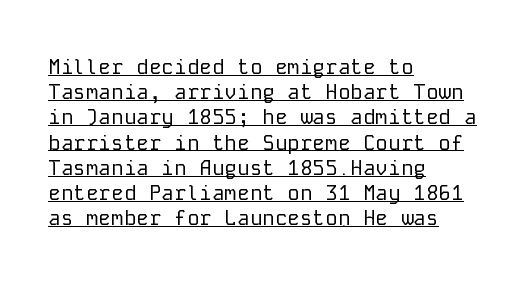
Default kerning and tracking; the words read as compact shapes. Unbolded letterforms with no extra heft. The string is rendered with underlining switched on. Does the lettering tilt? It doesn't — this is upright. The rag falls on the right side of this text block.
